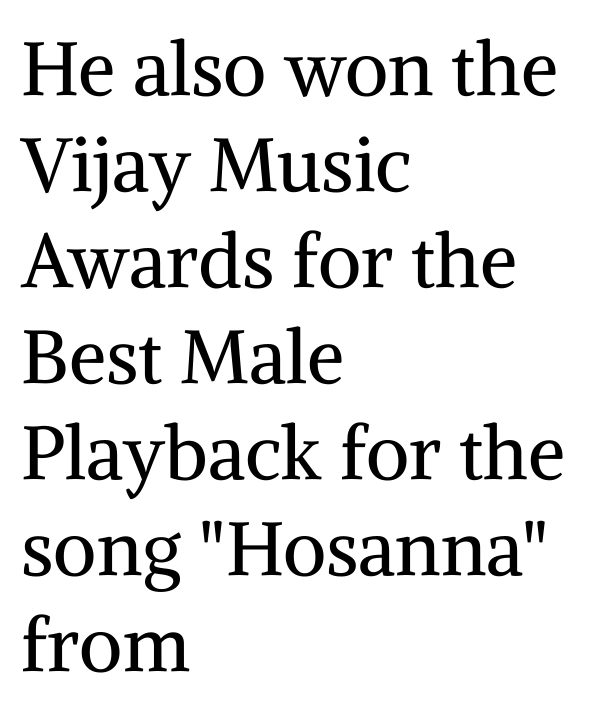
{"serif": "yes", "italic": "no", "bold": "no", "weight": "regular", "width": "normal", "stroke_contrast": "medium", "x_height": "medium", "monospaced": "no", "underline": "no", "align": "left", "line_spacing": "normal", "line_spacing_ratio": 1.28, "letter_spacing": "normal", "letter_spacing_em": 0.0, "glyph_px": 75}
